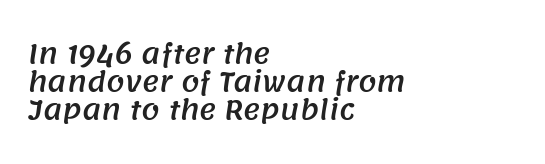
Each new line begins almost immediately beneath the previous one. A clean baseline with only descenders dipping below it. Each word holds together tightly as a unit, with standard inter-letter gaps. A classic flush-left, rag-right setting is used for this passage.
